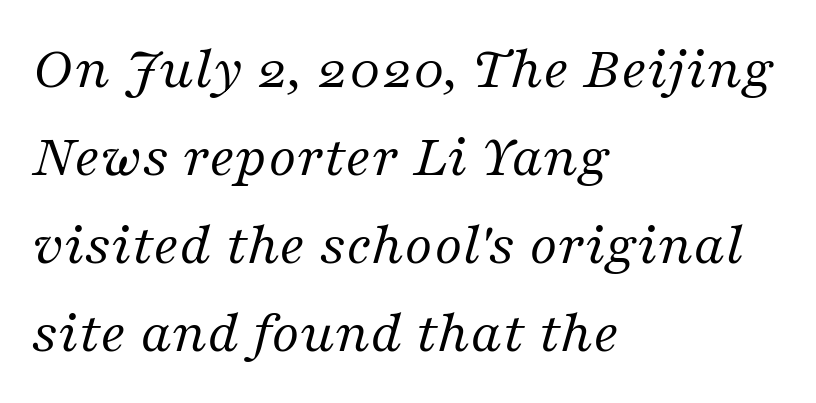
Q: Is the text bold? A: No.
Q: Is the text italic (slanted)? A: Yes, it leans right by about 16 degrees.
Q: Is the typeface a serif or a sans-serif typeface? A: Serif.
Q: Is the text underlined? A: No.
Q: How is the paragraph aligned? A: Left-aligned.
Q: Is the spacing between letters normal or unusually wide? A: Normal.
Q: Is the spacing between lines tight, normal or loose? A: Normal.
Q: Width (condensed, normal, or wide)? A: Normal.
Q: Stroke contrast? A: Medium.
Q: x-height? A: Medium.
Q: Monospaced? A: No.
